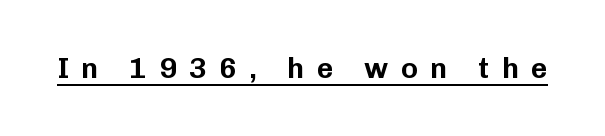
The image shows 29 px sans-serif type, upright; set unusually wide letter spacing (+0.42 em), underlined; low stroke contrast and a medium x-height.
